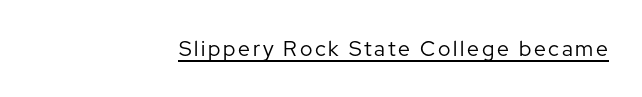
The image shows 21 px text type, upright; set right-aligned, underlined.
